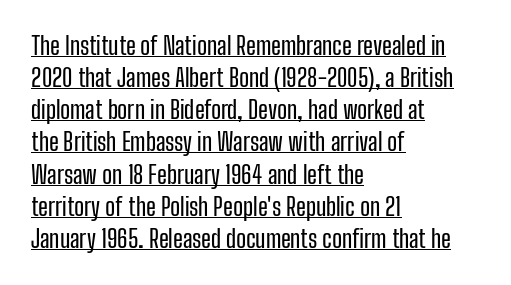
Q: Is the text italic (slanted)? A: No, it is upright.
Q: Is the text underlined? A: Yes.
Q: How is the paragraph aligned? A: Left-aligned.
Q: Is the spacing between letters normal or unusually wide? A: Normal.
Q: Is the spacing between lines tight, normal or loose? A: Normal.
